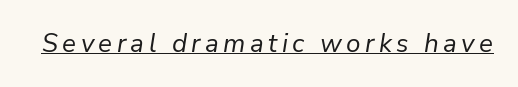
Q: Is the text bold? A: No.
Q: Is the text italic (slanted)? A: Yes, it leans right by about 9 degrees.
Q: Is the text underlined? A: Yes.
